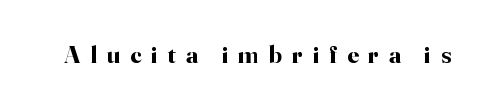
Q: Is the text bold? A: Yes.
Q: Is the text italic (slanted)? A: No, it is upright.
Q: Is the text underlined? A: No.
Q: Is the spacing between letters normal or unusually wide? A: Unusually wide.
